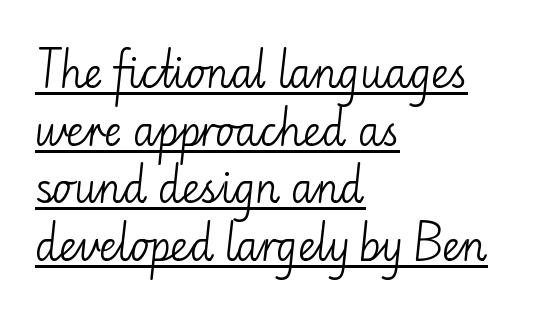
{"serif": "no", "bold": "no", "weight": "light", "width": "normal", "stroke_contrast": "low", "x_height": "small", "monospaced": "no", "underline": "yes", "align": "left", "line_spacing": "normal", "line_spacing_ratio": 1.44, "letter_spacing": "normal", "letter_spacing_em": 0.0, "glyph_px": 40}
